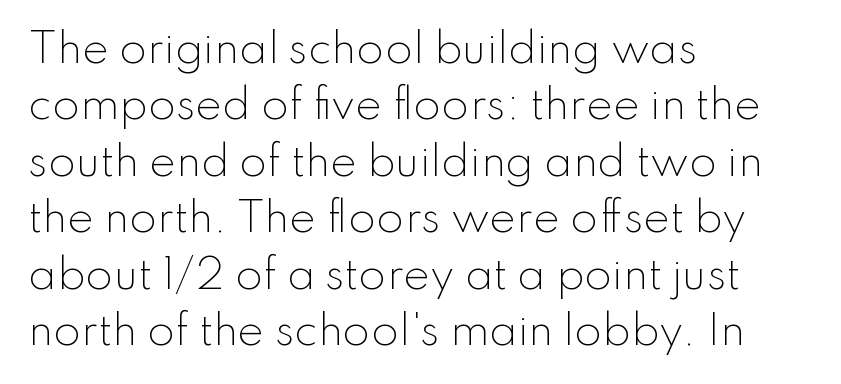
The image shows 40 px light sans-serif type, upright; set left-aligned, normal line spacing (1.41x), normal letter spacing, not underlined; low stroke contrast and a small x-height.
